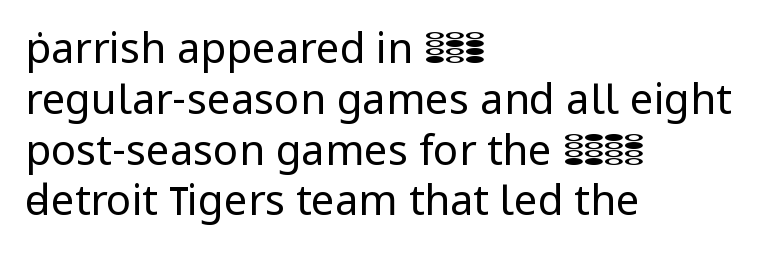
{"serif": "no", "italic": "no", "bold": "no", "weight": "regular", "width": "normal", "stroke_contrast": "low", "x_height": "medium", "monospaced": "no", "underline": "no", "align": "left", "line_spacing_ratio": 1.21, "letter_spacing": "normal", "letter_spacing_em": 0.0, "glyph_px": 42}
